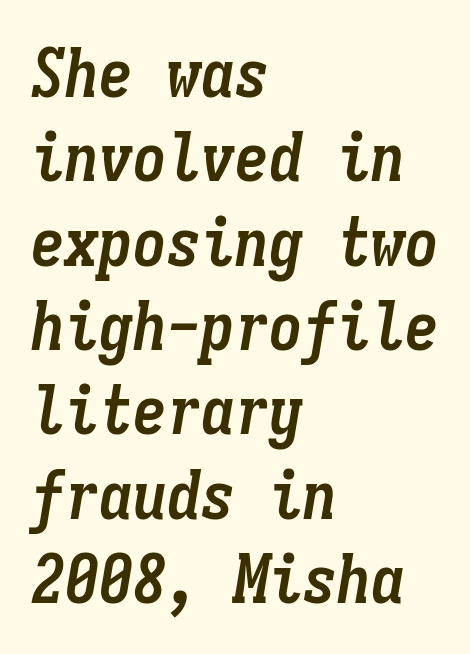
{"italic": "yes", "lean": "right", "slant_degrees": 9, "bold": "yes", "weight": "semibold", "width": "condensed", "stroke_contrast": "low", "x_height": "medium", "monospaced": "yes", "underline": "no", "align": "left", "line_spacing_ratio": 1.24, "letter_spacing": "normal", "letter_spacing_em": 0.0, "glyph_px": 68}
